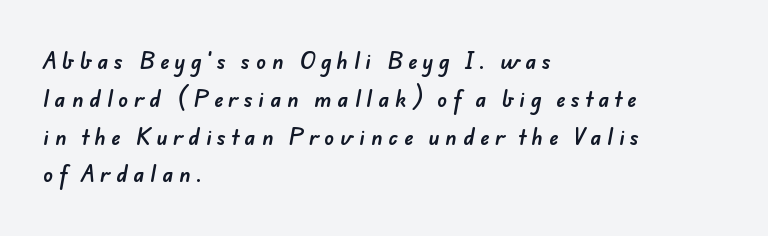
The image shows 20 px text type; set left-aligned, line spacing 1.89x, unusually wide letter spacing (+0.29 em), not underlined.
